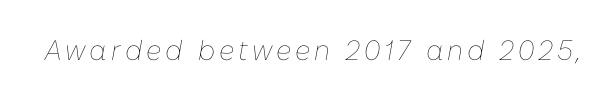
The image shows 28 px thin type, italic (leaning right); set not underlined; low stroke contrast and a medium x-height.
